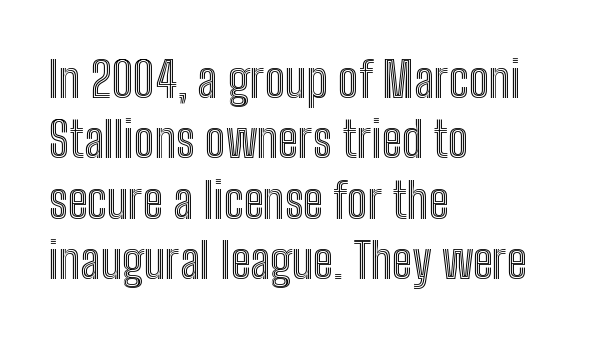
The image shows 49 px condensed type, upright; set left-aligned, line spacing 1.23x, normal letter spacing, not underlined; a medium x-height.
